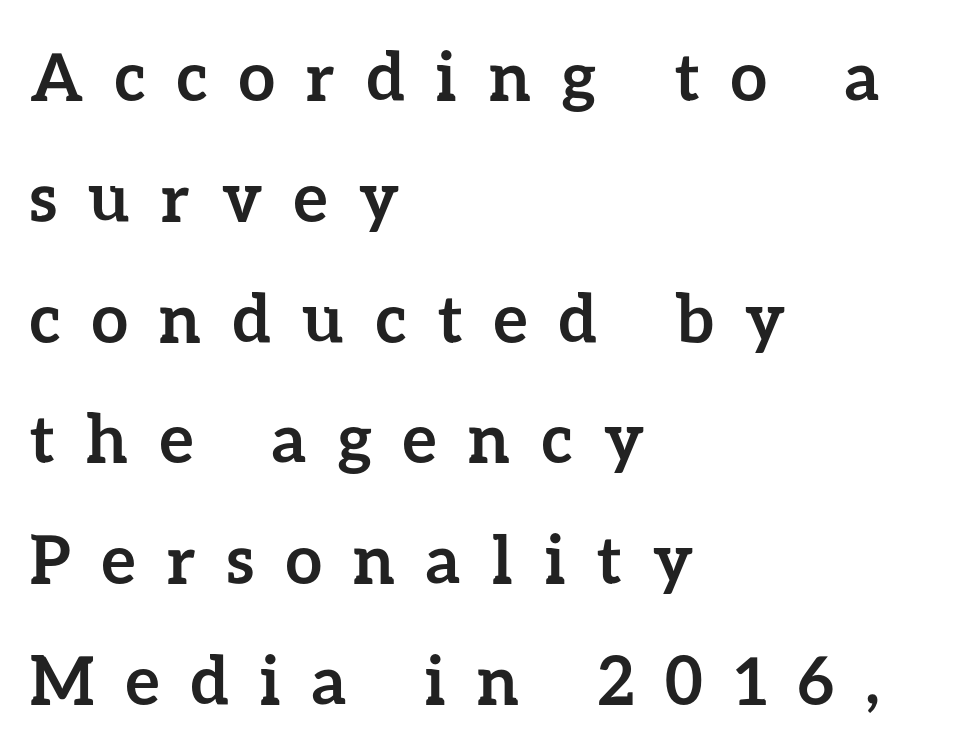
{"italic": "no", "bold": "yes", "weight": "semibold", "width": "normal", "stroke_contrast": "low", "x_height": "medium", "monospaced": "no", "underline": "no", "align": "left", "line_spacing_ratio": 1.83, "letter_spacing": "wide", "letter_spacing_em": 0.48, "glyph_px": 66}
